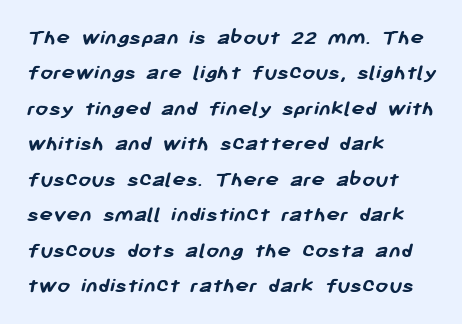
Q: Is the text bold? A: Yes.
Q: Is the text underlined? A: No.
Q: How is the paragraph aligned? A: Left-aligned.
Q: Is the spacing between letters normal or unusually wide? A: Normal.
Q: Is the spacing between lines tight, normal or loose? A: Normal.
